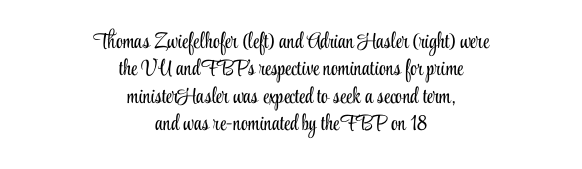
Q: Is the text bold? A: No.
Q: Is the text italic (slanted)? A: Yes.
Q: Is the text underlined? A: No.
Q: How is the paragraph aligned? A: Centered.
Q: Is the spacing between letters normal or unusually wide? A: Normal.
Q: Is the spacing between lines tight, normal or loose? A: Normal.
